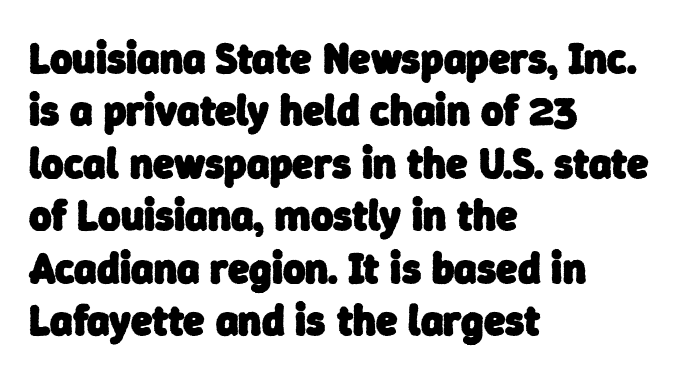
The image shows 43 px heavy sans-serif type; set left-aligned, line spacing 1.22x, normal letter spacing, not underlined; low stroke contrast and a medium x-height.
